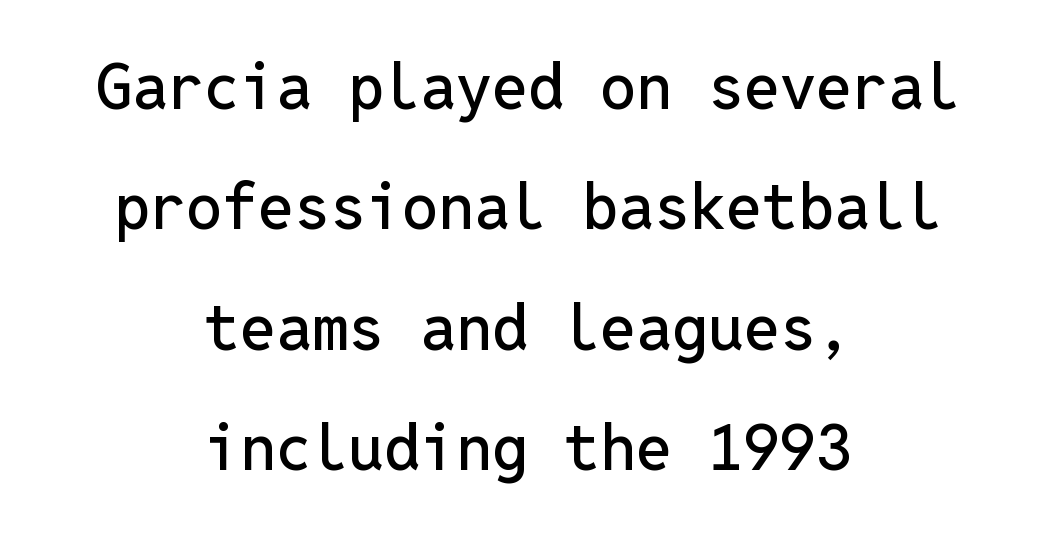
The rendering uses typewriter-style spacing with identical character cells. Grotesque or geometric, the face here clearly has no serifs. Horizontally, the lines are justified to the midpoint only. Nothing unusual about the tracking: characters are spaced as the font intends. The baseline area is clear.
